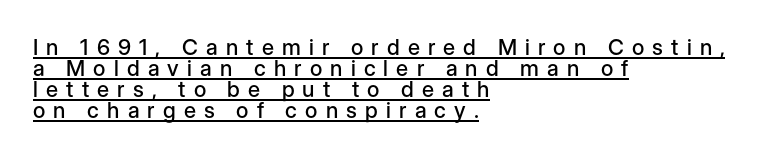
The image shows 22 px text type, upright; set left-aligned, tight line spacing (0.96x), unusually wide letter spacing (+0.37 em), underlined.
